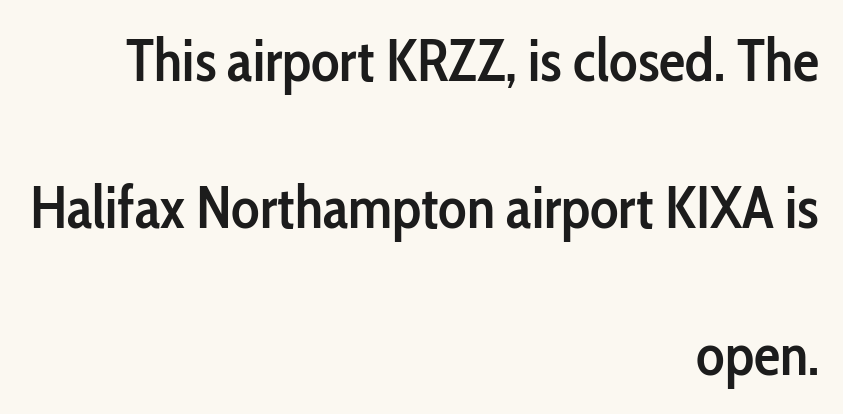
A typesetter would call this zero additional tracking. Does the leading feel generous? Absolutely, it's lavish. Observe the absence of serifs on each vertical stroke in this sample. Think of a printed novel: that variable character pitch is what you see here. The passage shown is semibold, sitting just below true bold. One-word summary of the alignment: right.
